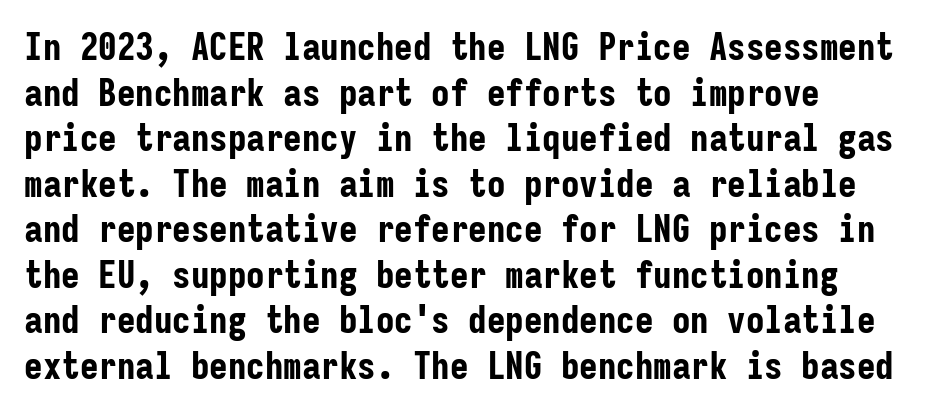
The image shows 37 px bold, condensed sans-serif type, upright, monospaced; set line spacing 1.23x, normal letter spacing, not underlined; low stroke contrast and a medium x-height.
